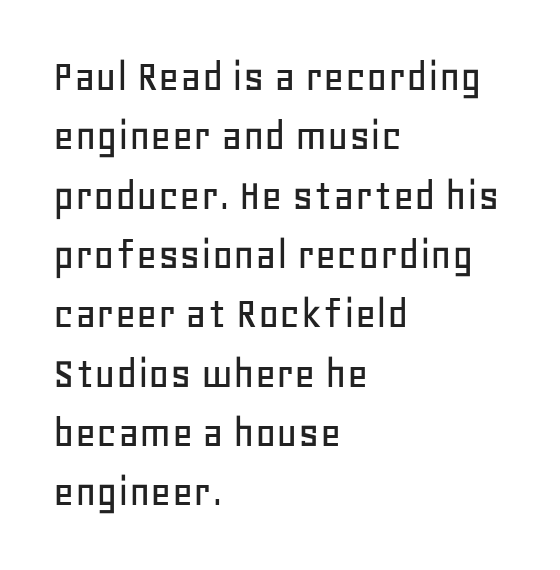
{"serif": "no", "italic": "no", "width": "normal", "stroke_contrast": "low", "x_height": "large", "monospaced": "no", "underline": "no", "align": "left", "line_spacing": "normal", "line_spacing_ratio": 1.29, "letter_spacing": "normal", "letter_spacing_em": 0.0, "glyph_px": 46}
